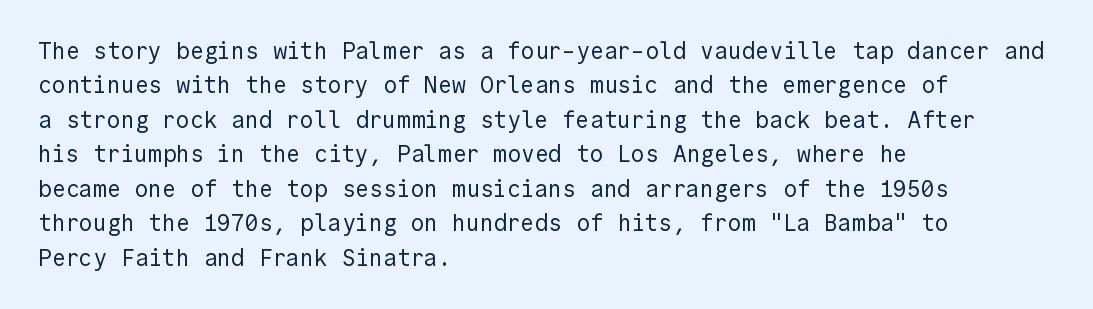
The image shows 23 px text type, upright; set left-aligned, normal line spacing (1.5x), normal letter spacing, not underlined.
